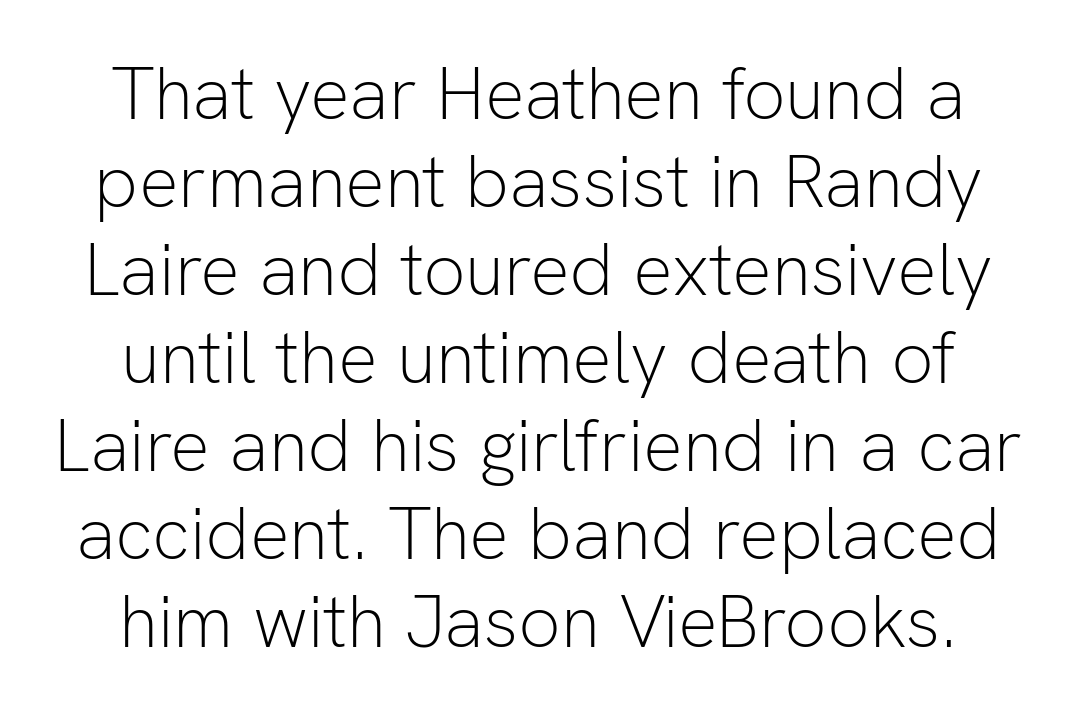
The image shows 74 px light sans-serif type, upright; set line spacing 1.19x, normal letter spacing, not underlined; low stroke contrast and a medium x-height.
